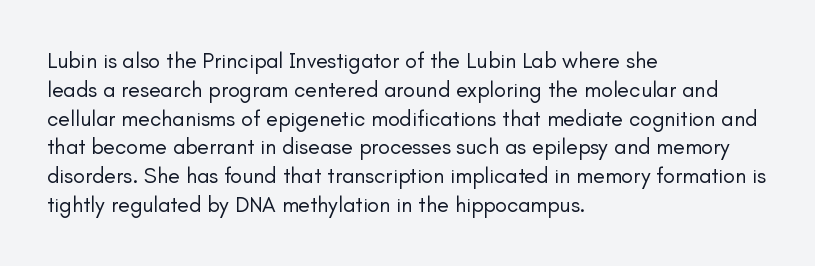
The image shows 22 px text type, upright; set left-aligned, normal line spacing (1.31x), normal letter spacing, not underlined.
